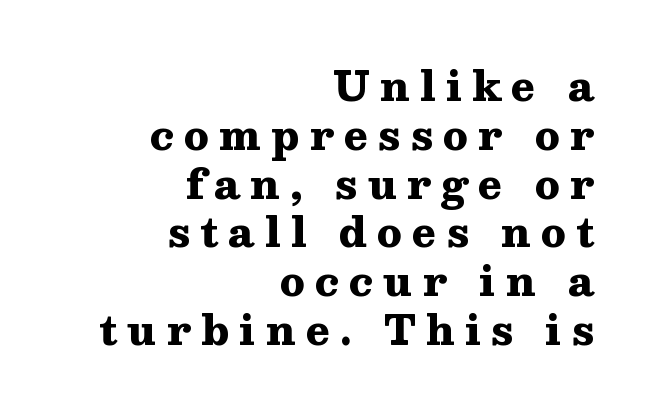
The image shows 40 px heavy, wide serif type, upright; set right-aligned, line spacing 1.22x, unusually wide letter spacing (+0.25 em), not underlined; medium stroke contrast and a medium x-height.
